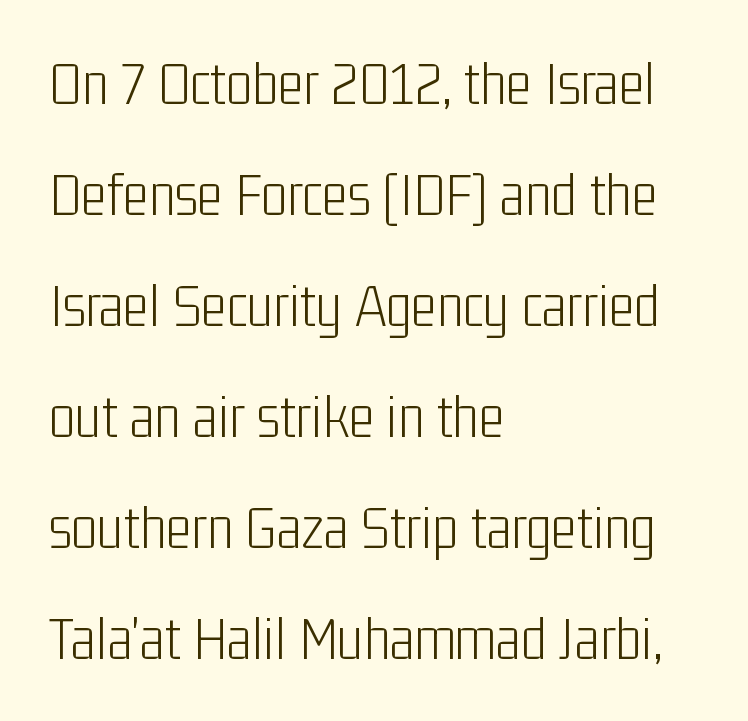
Do the characters align in a grid? No, the font is proportional. Notice how the passage keeps a crisp vertical edge on the left only. The glyphs in this specimen are sans serif. The typography opts for an upright posture over an oblique one. This sample uses plain, unmodified letter spacing. The zone under the glyphs is completely vacant.
